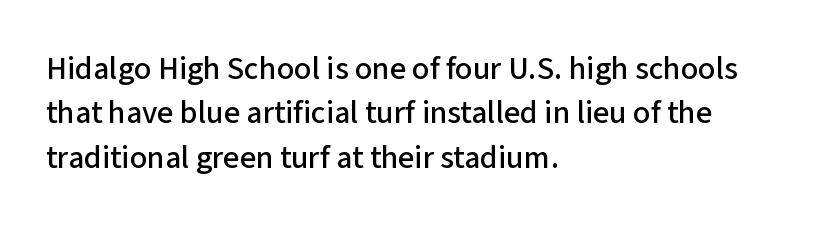
The image shows 32 px sans-serif type, upright; set left-aligned, normal line spacing (1.39x), normal letter spacing, not underlined; low stroke contrast and a medium x-height.
